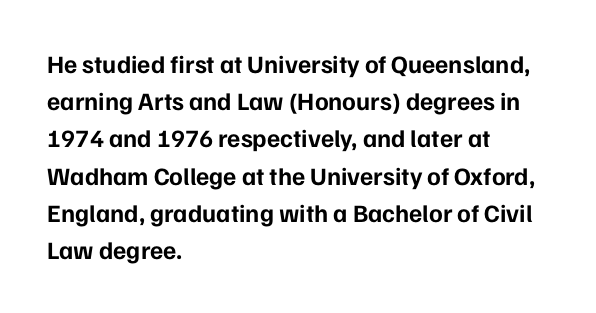
Italic: no, the glyphs are upright roman. Weight: bold. A typesetter would call this zero additional tracking. Does the copy run flush right? No — it runs flush left. In terms of leading, this rendering sits right in the middle. Quick note: underline off.
